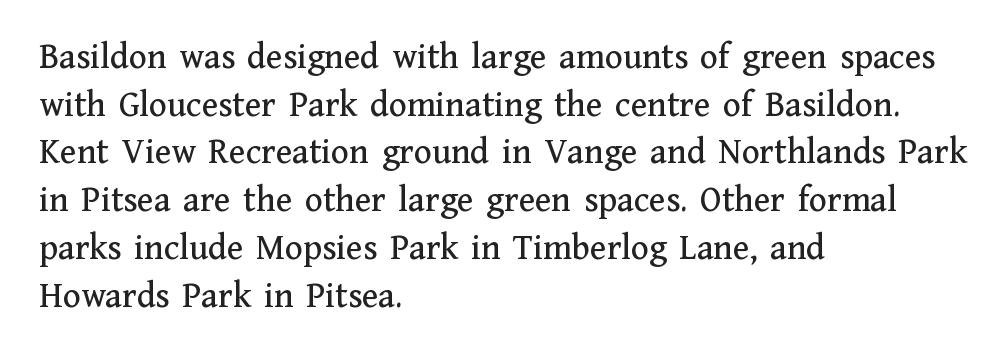
{"serif": "yes", "italic": "no", "width": "normal", "stroke_contrast": "medium", "x_height": "medium", "monospaced": "no", "underline": "no", "align": "left", "line_spacing": "normal", "line_spacing_ratio": 1.29, "letter_spacing": "normal", "letter_spacing_em": 0.0, "glyph_px": 37}
